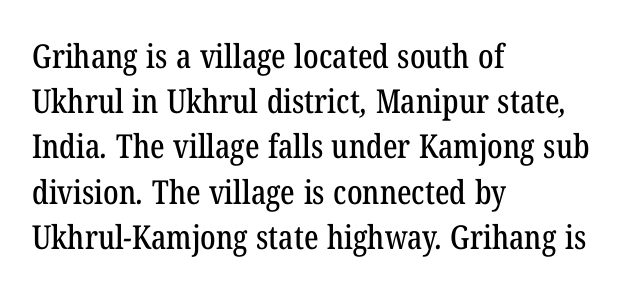
{"serif": "yes", "width": "condensed", "stroke_contrast": "low", "x_height": "medium", "monospaced": "no", "underline": "no", "align": "left", "line_spacing": "normal", "line_spacing_ratio": 1.37, "letter_spacing": "normal", "letter_spacing_em": 0.0, "glyph_px": 33}
